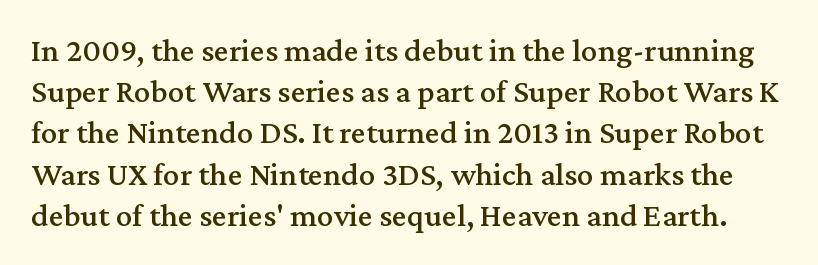
Q: Is the text italic (slanted)? A: No, it is upright.
Q: Is the typeface a serif or a sans-serif typeface? A: Serif.
Q: Is the text underlined? A: No.
Q: Is the spacing between letters normal or unusually wide? A: Normal.
Q: Is the spacing between lines tight, normal or loose? A: Normal.
Q: Width (condensed, normal, or wide)? A: Normal.
Q: Stroke contrast? A: Medium.
Q: x-height? A: Medium.
Q: Monospaced? A: No.
